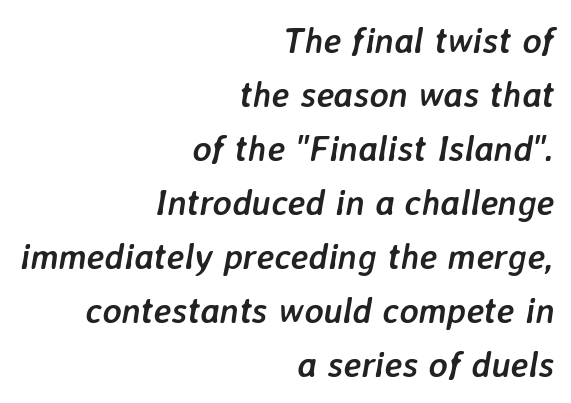
Q: Is the text bold? A: Yes.
Q: Is the text italic (slanted)? A: Yes, it leans right by about 7 degrees.
Q: Is the text underlined? A: No.
Q: How is the paragraph aligned? A: Right-aligned.
Q: Is the spacing between letters normal or unusually wide? A: Normal.
Q: Is the spacing between lines tight, normal or loose? A: Normal.
Q: Width (condensed, normal, or wide)? A: Normal.
Q: Stroke contrast? A: Low.
Q: x-height? A: Medium.
Q: Monospaced? A: No.
